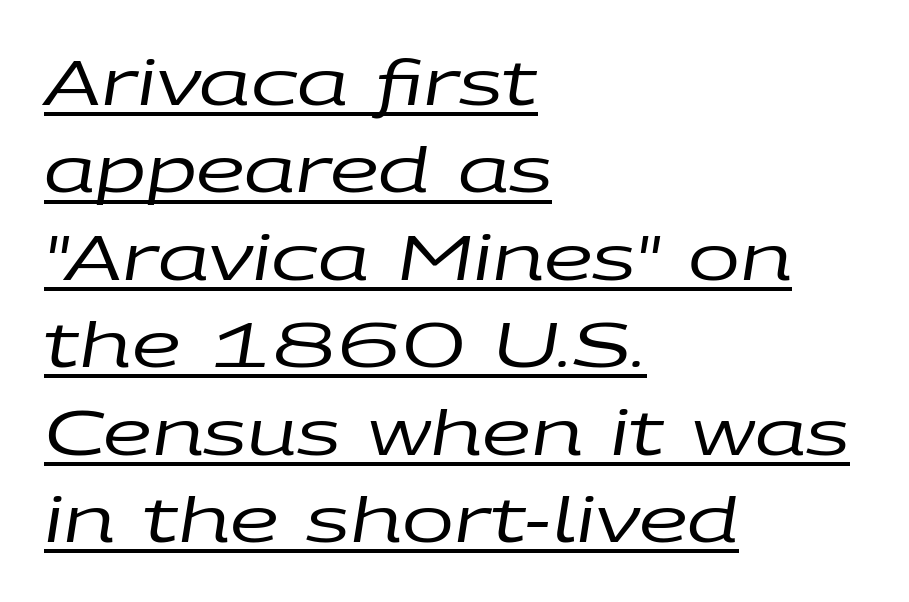
Q: Is the text bold? A: No.
Q: Is the text italic (slanted)? A: Yes, it leans right by about 9 degrees.
Q: Is the text underlined? A: Yes.
Q: How is the paragraph aligned? A: Left-aligned.
Q: Is the spacing between letters normal or unusually wide? A: Normal.
Q: Is the spacing between lines tight, normal or loose? A: Normal.
Q: Width (condensed, normal, or wide)? A: Wide.
Q: Stroke contrast? A: Low.
Q: x-height? A: Large.
Q: Monospaced? A: No.
